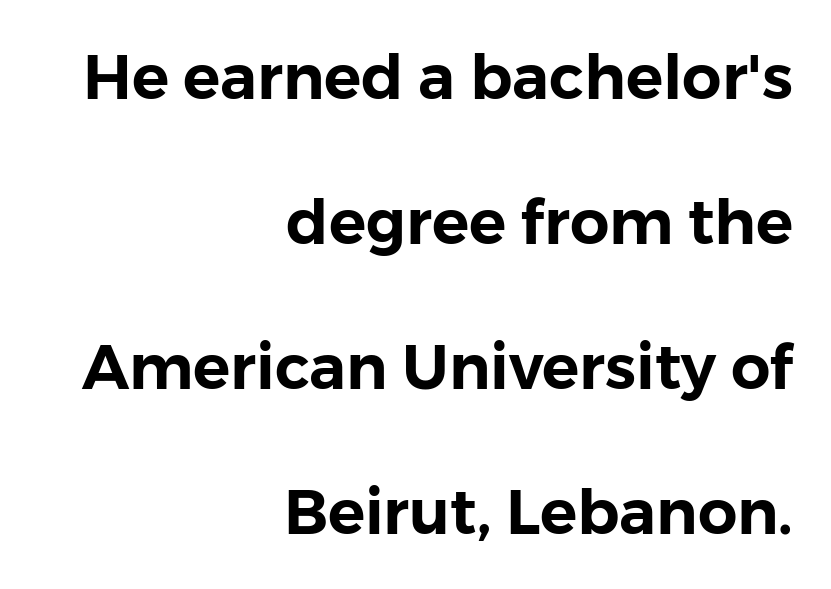
The image shows 62 px sans-serif type, upright; set right-aligned, loose line spacing (2.34x), normal letter spacing, not underlined; low stroke contrast and a medium x-height.
